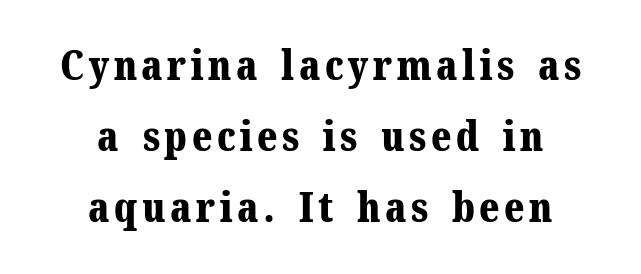
The font is running at its bold setting. This rendering features lettering with no underline. Proportional: the letters do not fall into vertical columns. Does the type have serifs? Yes, each stem ends in a small foot.
